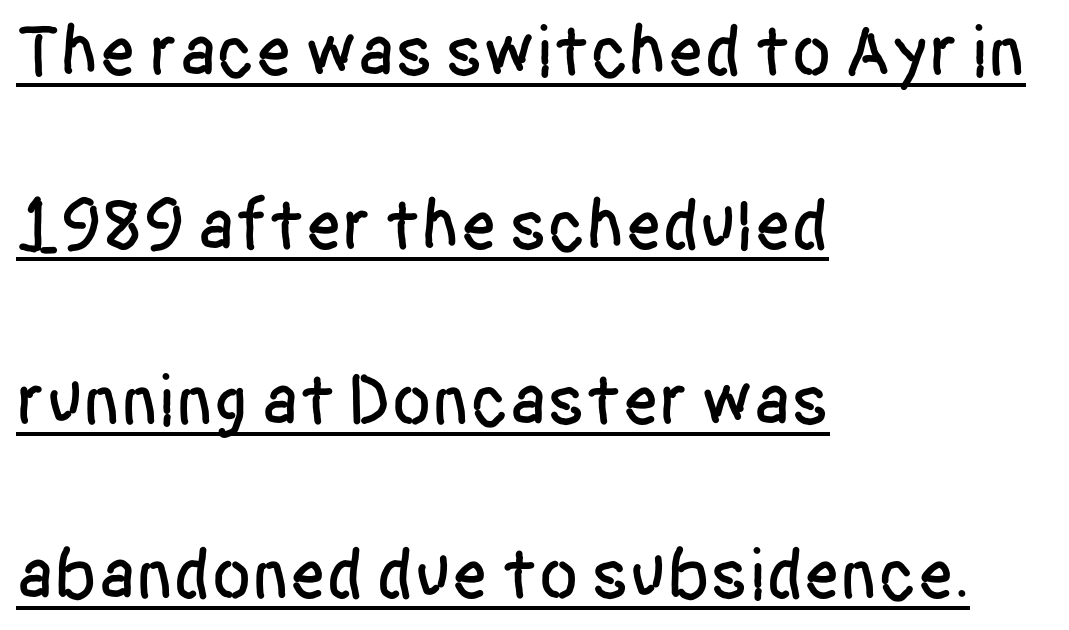
You could fit nearly another row in the gap between these rows. This is roman type, the default non-slanted kind. Serifs: no, the terminals of the letterforms are clean. These characters rest on top of a visible drawn line. Line starts are locked; line ends wander.
